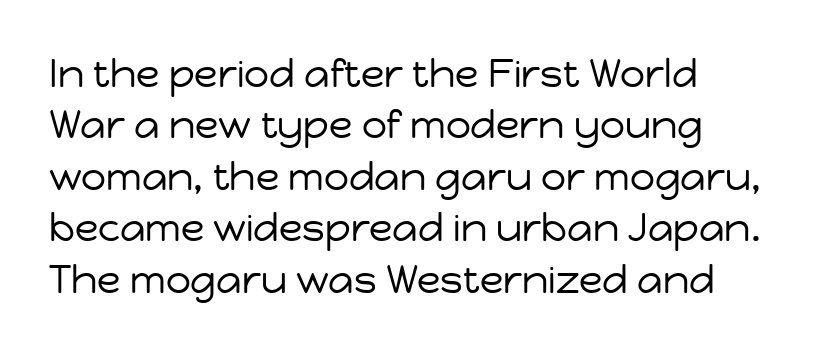
{"serif": "no", "italic": "no", "bold": "no", "weight": "regular", "width": "normal", "stroke_contrast": "low", "x_height": "medium", "monospaced": "no", "underline": "no", "align": "left", "line_spacing": "normal", "line_spacing_ratio": 1.32, "letter_spacing": "normal", "letter_spacing_em": 0.0, "glyph_px": 39}
